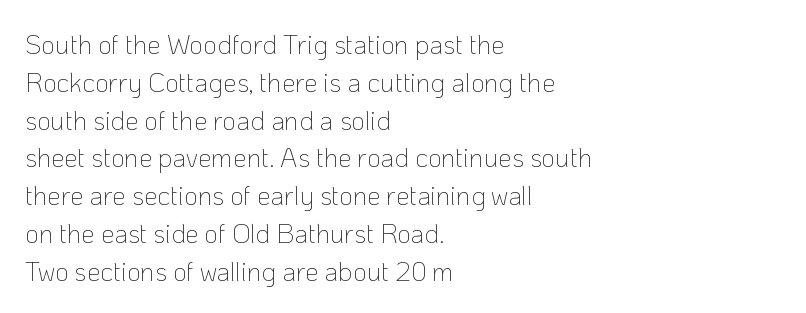
The image shows 27 px text type, upright; set left-aligned, normal line spacing (1.4x), normal letter spacing, not underlined.
